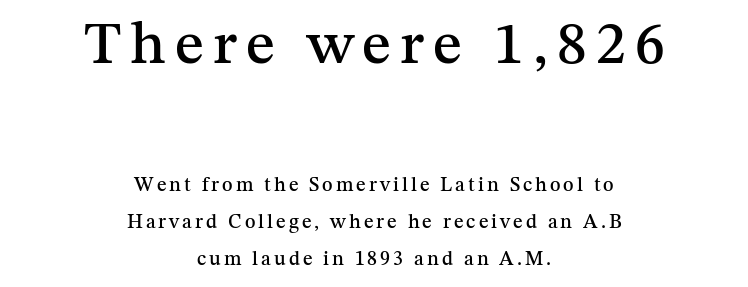
The image shows 60 px serif type, upright; set centered, line spacing 1.84x, not underlined; the first (top) block is 3.0x larger; medium stroke contrast and a medium x-height.
